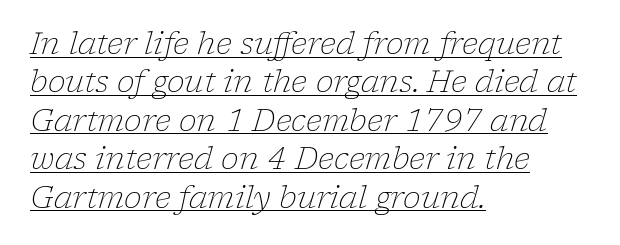
{"serif": "yes", "italic": "yes", "lean": "right", "slant_degrees": 17, "bold": "no", "weight": "light", "width": "normal", "stroke_contrast": "low", "x_height": "medium", "monospaced": "no", "underline": "yes", "align": "left", "line_spacing": "normal", "line_spacing_ratio": 1.28, "letter_spacing": "normal", "letter_spacing_em": 0.0, "glyph_px": 30}
